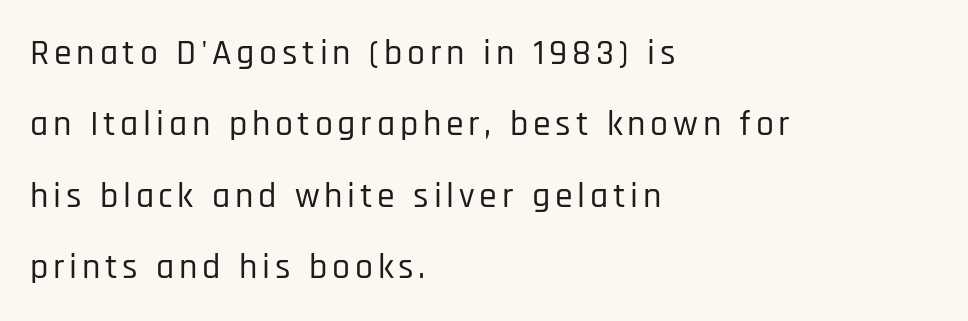
The image shows 36 px condensed sans-serif type, upright; set left-aligned, loose line spacing (1.98x), not underlined; low stroke contrast and a large x-height.
